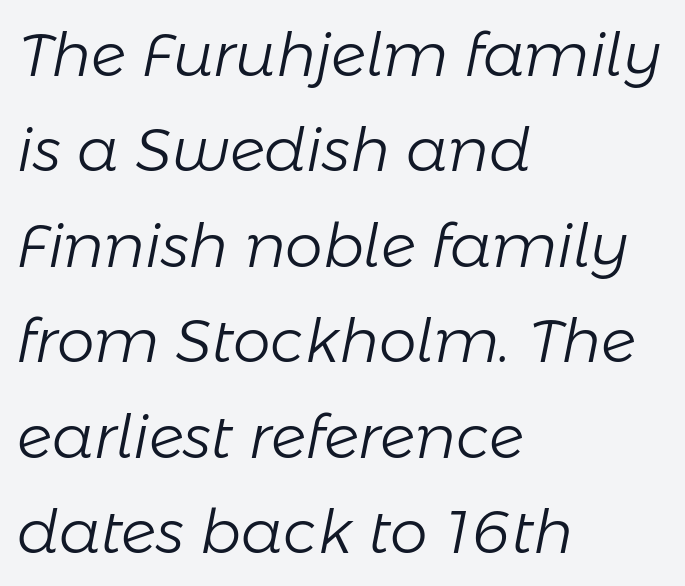
{"italic": "yes", "lean": "right", "slant_degrees": 11, "bold": "no", "weight": "light", "width": "normal", "stroke_contrast": "low", "x_height": "medium", "monospaced": "no", "underline": "no", "align": "left", "line_spacing": "normal", "line_spacing_ratio": 1.59, "letter_spacing": "normal", "letter_spacing_em": 0.0, "glyph_px": 60}
